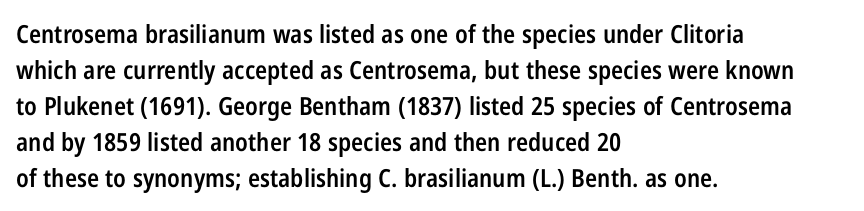
No italicization has been applied; the sample stays upright. How heavy is the stroke? Medium-heavy — a semibold, shy of bold. Default kerning and tracking; the words read as compact shapes. In CSS terms this would be text-align: left. Line spacing here is normal. The specimen omits any rule beneath the text block's lines.
